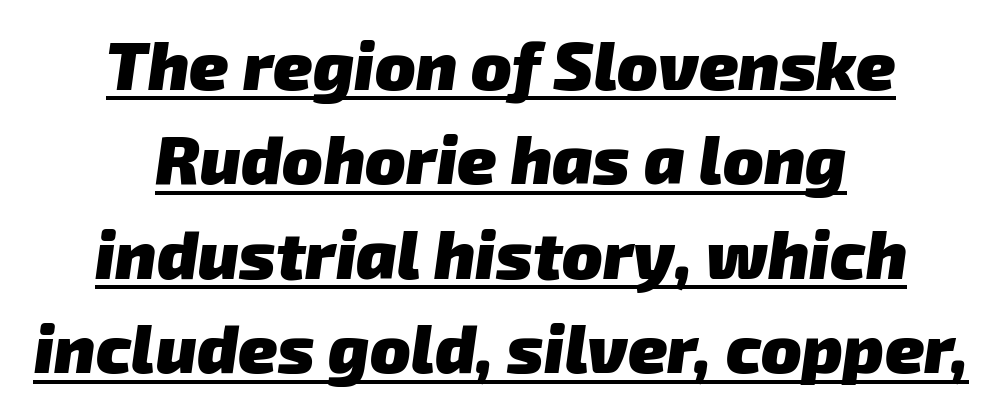
Q: Is the text bold? A: Yes.
Q: Is the typeface a serif or a sans-serif typeface? A: Sans-serif.
Q: Is the text underlined? A: Yes.
Q: How is the paragraph aligned? A: Centered.
Q: Is the spacing between letters normal or unusually wide? A: Normal.
Q: Is the spacing between lines tight, normal or loose? A: Normal.
Q: Width (condensed, normal, or wide)? A: Normal.
Q: Stroke contrast? A: Low.
Q: x-height? A: Medium.
Q: Monospaced? A: No.
